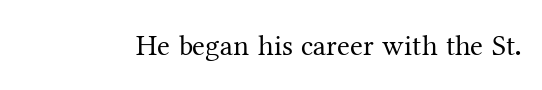
Quick note: underline off. The rendering keeps characters at their native spacing. Weight: not bold — regular or lighter. A typesetter would label this face a serif. Quick note: not italic, upright. Note the varied advance widths — an 'i' is clearly narrower than an 'm'.
